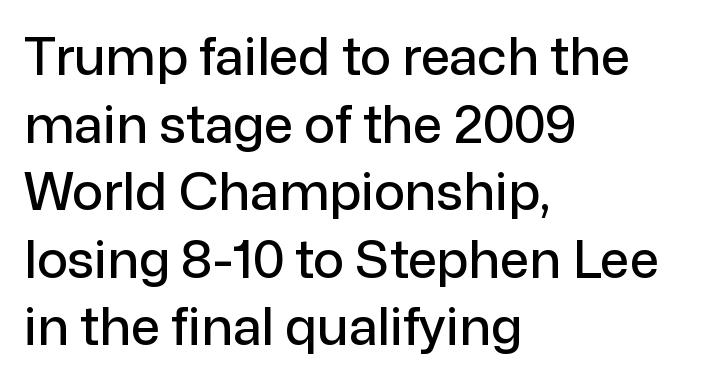
Q: Is the text italic (slanted)? A: No, it is upright.
Q: Is the typeface a serif or a sans-serif typeface? A: Sans-serif.
Q: Is the text underlined? A: No.
Q: How is the paragraph aligned? A: Left-aligned.
Q: Is the spacing between letters normal or unusually wide? A: Normal.
Q: Is the spacing between lines tight, normal or loose? A: Normal.
Q: Width (condensed, normal, or wide)? A: Normal.
Q: Stroke contrast? A: Low.
Q: x-height? A: Medium.
Q: Monospaced? A: No.
